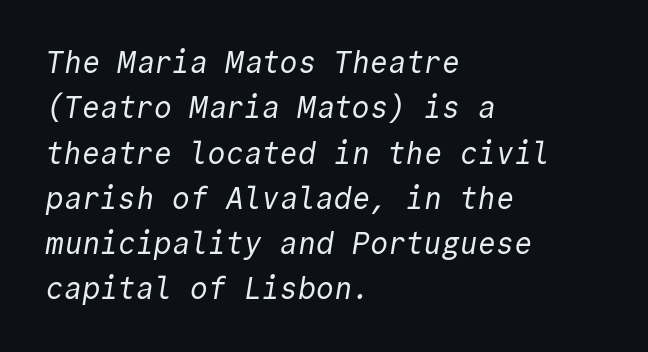
The image shows 30 px regular-weight sans-serif type, monospaced; set left-aligned, normal line spacing (1.51x), normal letter spacing, not underlined; a medium x-height.
